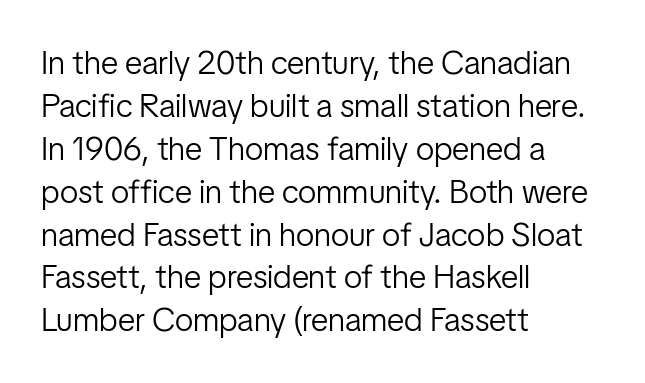
{"serif": "no", "italic": "no", "bold": "no", "weight": "light", "width": "condensed", "stroke_contrast": "low", "x_height": "medium", "monospaced": "no", "underline": "no", "align": "left", "line_spacing": "normal", "line_spacing_ratio": 1.3, "letter_spacing": "normal", "letter_spacing_em": 0.0, "glyph_px": 33}
